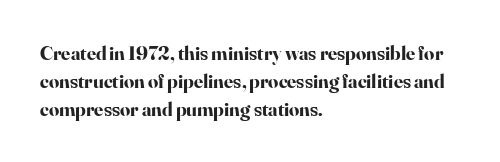
Is there any slant? The stems are plumb. Notice how thick the strokes are: this is what a full bold looks like. The vertical gap from one line to the next is medium. Leftover space on each line is placed entirely after the last word. The zone under the glyphs is completely vacant.
